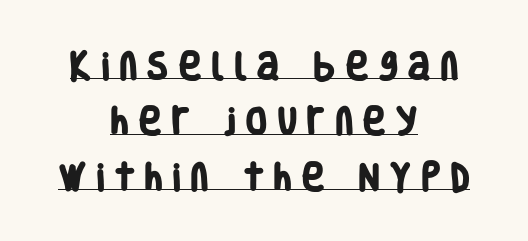
Q: Is the text bold? A: Yes.
Q: Is the typeface a serif or a sans-serif typeface? A: Sans-serif.
Q: Is the text underlined? A: Yes.
Q: How is the paragraph aligned? A: Centered.
Q: Is the spacing between letters normal or unusually wide? A: Unusually wide.
Q: Width (condensed, normal, or wide)? A: Condensed.
Q: Stroke contrast? A: Low.
Q: x-height? A: Large.
Q: Monospaced? A: No.
